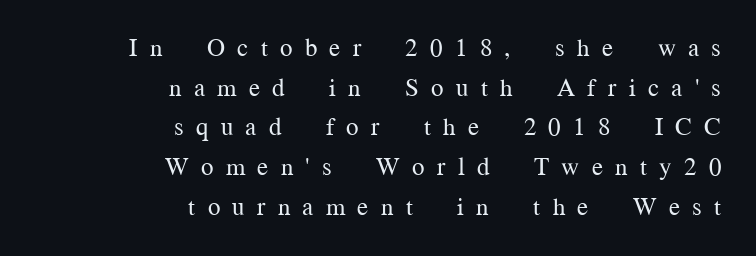
{"italic": "no", "bold": "no", "underline": "no", "align": "right", "line_spacing": "normal", "line_spacing_ratio": 1.59, "letter_spacing": "wide", "letter_spacing_em": 0.49, "glyph_px": 25}
